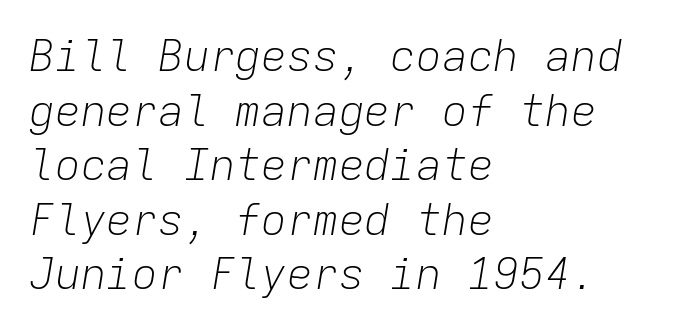
Q: Is the text bold? A: No.
Q: Is the text italic (slanted)? A: Yes, it leans right by about 9 degrees.
Q: Is the text underlined? A: No.
Q: How is the paragraph aligned? A: Left-aligned.
Q: Is the spacing between letters normal or unusually wide? A: Normal.
Q: Is the spacing between lines tight, normal or loose? A: Normal.
Q: Width (condensed, normal, or wide)? A: Normal.
Q: Stroke contrast? A: Low.
Q: x-height? A: Medium.
Q: Monospaced? A: Yes.
